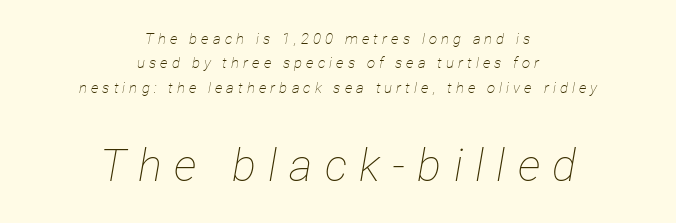
Q: Is the text bold? A: No.
Q: Is the text italic (slanted)? A: Yes, it leans right by about 12 degrees.
Q: Is the text underlined? A: No.
Q: How is the paragraph aligned? A: Centered.
Q: Is the spacing between letters normal or unusually wide? A: Unusually wide.
Q: Is the spacing between lines tight, normal or loose? A: Normal.
Q: Which block of text is set in a larger size, the first (top) or the second (bottom)? A: The second (bottom) one.
Q: Width (condensed, normal, or wide)? A: Condensed.
Q: Stroke contrast? A: Low.
Q: x-height? A: Medium.
Q: Monospaced? A: No.
